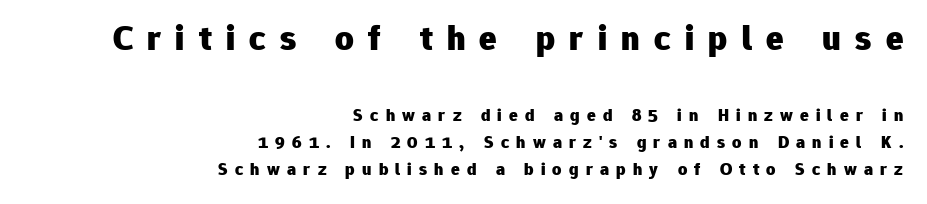
Does extra space separate the letters? Yes, quite a lot of it. Unlike a traditional serif, this face leaves its strokes unadorned. Descenders hang freely into open space. The font's upright variant was chosen for this text. Leading: standard. The font is running at its bold setting.
